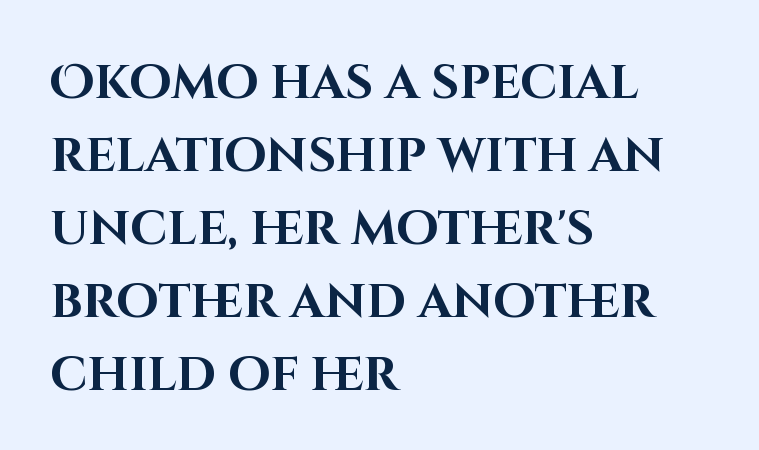
Q: Is the text bold? A: Yes.
Q: Is the text italic (slanted)? A: No, it is upright.
Q: Is the typeface a serif or a sans-serif typeface? A: Sans-serif.
Q: Is the text underlined? A: No.
Q: How is the paragraph aligned? A: Left-aligned.
Q: Is the spacing between letters normal or unusually wide? A: Normal.
Q: Is the spacing between lines tight, normal or loose? A: Normal.
Q: Width (condensed, normal, or wide)? A: Normal.
Q: Stroke contrast? A: High.
Q: x-height? A: Large.
Q: Monospaced? A: No.
